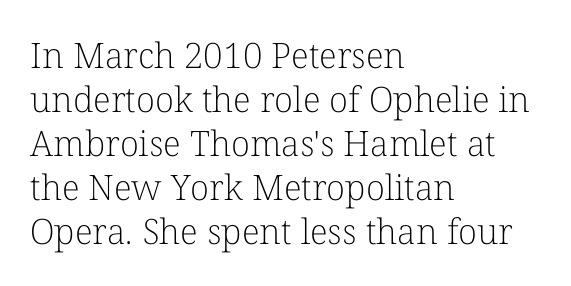
{"serif": "yes", "italic": "no", "bold": "no", "weight": "light", "width": "normal", "stroke_contrast": "low", "x_height": "medium", "monospaced": "no", "underline": "no", "align": "left", "line_spacing": "normal", "line_spacing_ratio": 1.26, "letter_spacing": "normal", "letter_spacing_em": 0.0, "glyph_px": 35}
